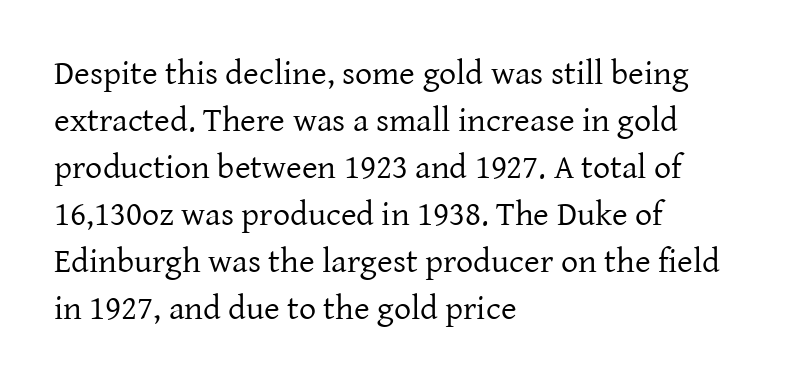
Q: Is the text bold? A: No.
Q: Is the text italic (slanted)? A: No, it is upright.
Q: Is the typeface a serif or a sans-serif typeface? A: Serif.
Q: Is the text underlined? A: No.
Q: How is the paragraph aligned? A: Left-aligned.
Q: Is the spacing between letters normal or unusually wide? A: Normal.
Q: Is the spacing between lines tight, normal or loose? A: Normal.
Q: Width (condensed, normal, or wide)? A: Normal.
Q: Stroke contrast? A: Low.
Q: x-height? A: Medium.
Q: Monospaced? A: No.
